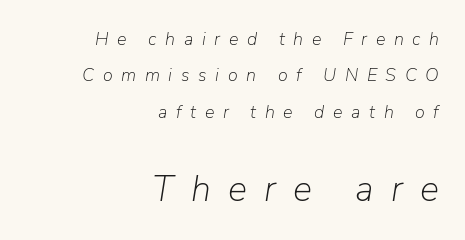
This is oblique type, the kind used for emphasis or titles. You could not count columns in this text — the font is proportionally spaced. The face used here is rendered with a markedly widened letterfit. A light-to-regular cut is what we see here.
